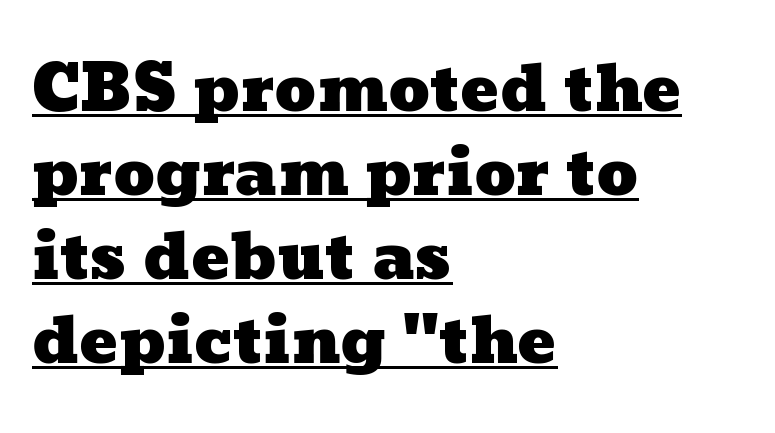
The image shows 64 px wide type; set left-aligned, normal line spacing (1.31x), normal letter spacing, underlined; low stroke contrast and a medium x-height.
